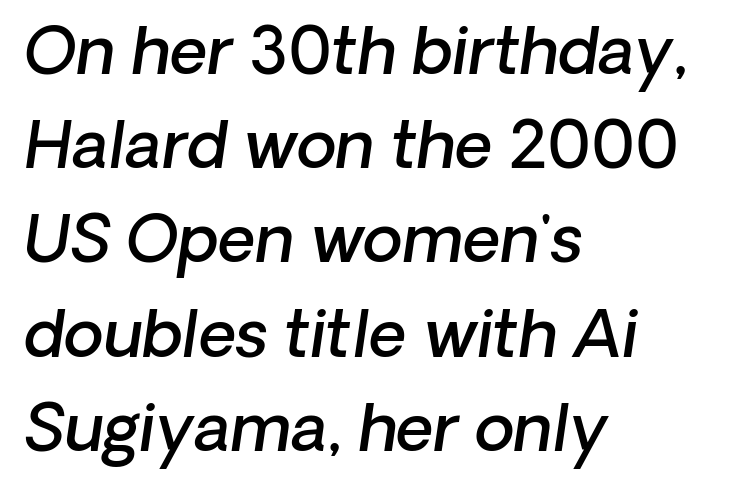
The line texture is even and compact thanks to regular tracking. Successive baselines arrive at the customary interval. The letters advance in unequal steps, a hallmark of proportional type. The sample has been set in demibold, a notch under bold. The zone under the glyphs is completely vacant.
